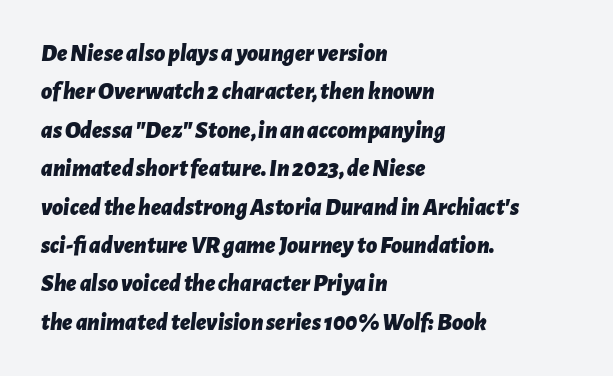
Q: Is the text bold? A: Yes.
Q: Is the text italic (slanted)? A: Yes, it leans right by about 7 degrees.
Q: Is the text underlined? A: No.
Q: How is the paragraph aligned? A: Left-aligned.
Q: Is the spacing between letters normal or unusually wide? A: Normal.
Q: Is the spacing between lines tight, normal or loose? A: Normal.
